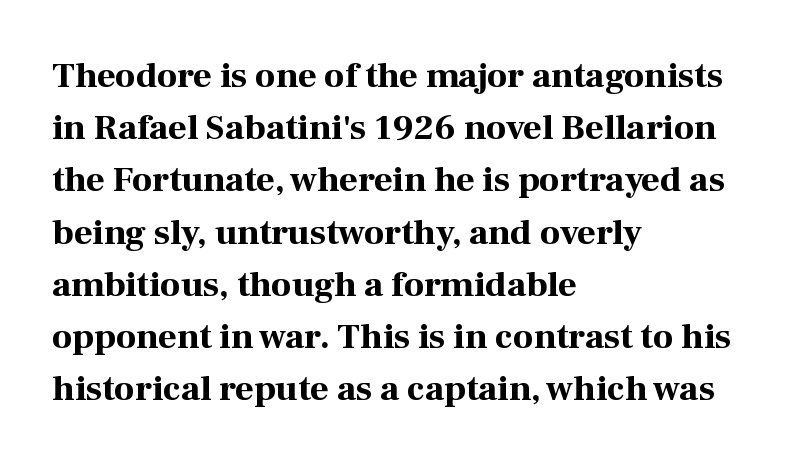
Q: Is the text bold? A: Yes.
Q: Is the text italic (slanted)? A: No, it is upright.
Q: Is the typeface a serif or a sans-serif typeface? A: Serif.
Q: Is the text underlined? A: No.
Q: How is the paragraph aligned? A: Left-aligned.
Q: Is the spacing between letters normal or unusually wide? A: Normal.
Q: Is the spacing between lines tight, normal or loose? A: Normal.
Q: Width (condensed, normal, or wide)? A: Normal.
Q: Stroke contrast? A: High.
Q: x-height? A: Medium.
Q: Monospaced? A: No.
